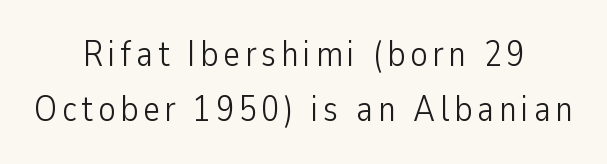
Q: Is the text bold? A: No.
Q: Is the text italic (slanted)? A: No, it is upright.
Q: Is the typeface a serif or a sans-serif typeface? A: Sans-serif.
Q: Is the text underlined? A: No.
Q: How is the paragraph aligned? A: Centered.
Q: Is the spacing between lines tight, normal or loose? A: Normal.
Q: Width (condensed, normal, or wide)? A: Condensed.
Q: Stroke contrast? A: Low.
Q: x-height? A: Medium.
Q: Monospaced? A: No.
